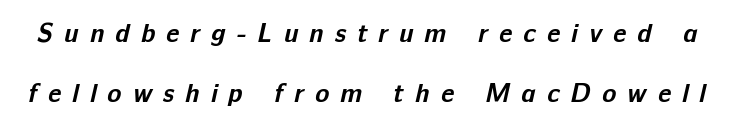
The image shows 26 px bold type; set loose line spacing (2.32x), unusually wide letter spacing (+0.43 em), not underlined.
